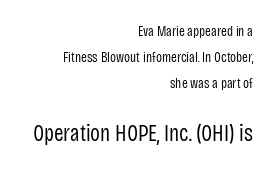
The image shows 23 px text type, upright; set right-aligned, line spacing 1.86x, normal letter spacing, not underlined; the second (bottom) block is 1.64x larger.
